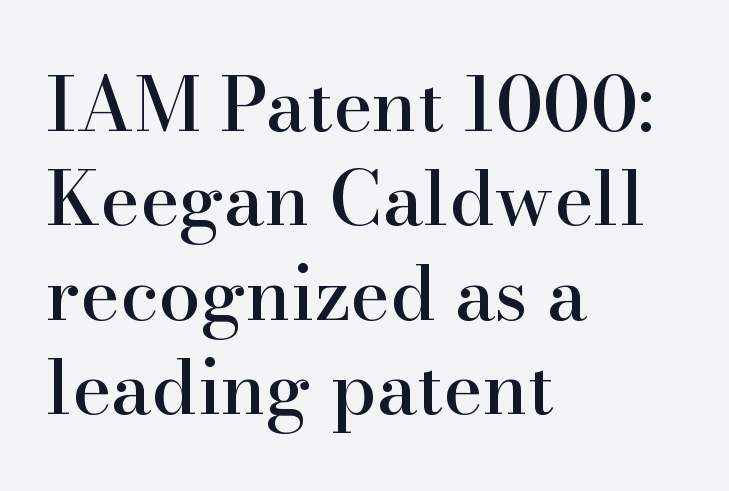
{"serif": "yes", "italic": "no", "width": "normal", "stroke_contrast": "high", "x_height": "small", "monospaced": "no", "underline": "no", "align": "left", "line_spacing": "normal", "line_spacing_ratio": 1.26, "letter_spacing": "normal", "letter_spacing_em": 0.0, "glyph_px": 75}
